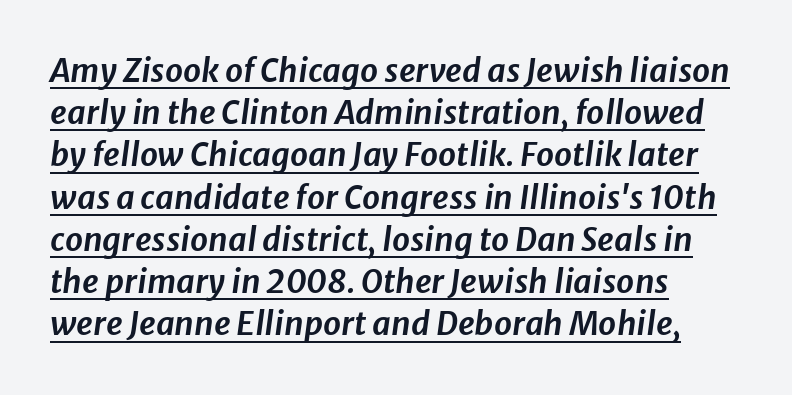
{"italic": "yes", "lean": "right", "slant_degrees": 8, "width": "normal", "stroke_contrast": "low", "x_height": "medium", "monospaced": "no", "underline": "yes", "align": "left", "line_spacing": "normal", "line_spacing_ratio": 1.32, "letter_spacing": "normal", "letter_spacing_em": 0.0, "glyph_px": 32}
